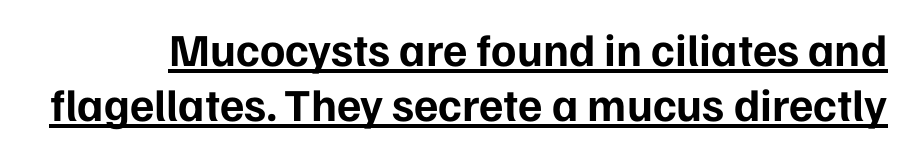
{"serif": "no", "italic": "no", "bold": "yes", "weight": "bold", "width": "normal", "stroke_contrast": "low", "x_height": "medium", "monospaced": "no", "underline": "yes", "line_spacing_ratio": 1.19, "letter_spacing": "normal", "letter_spacing_em": 0.0, "glyph_px": 46}
